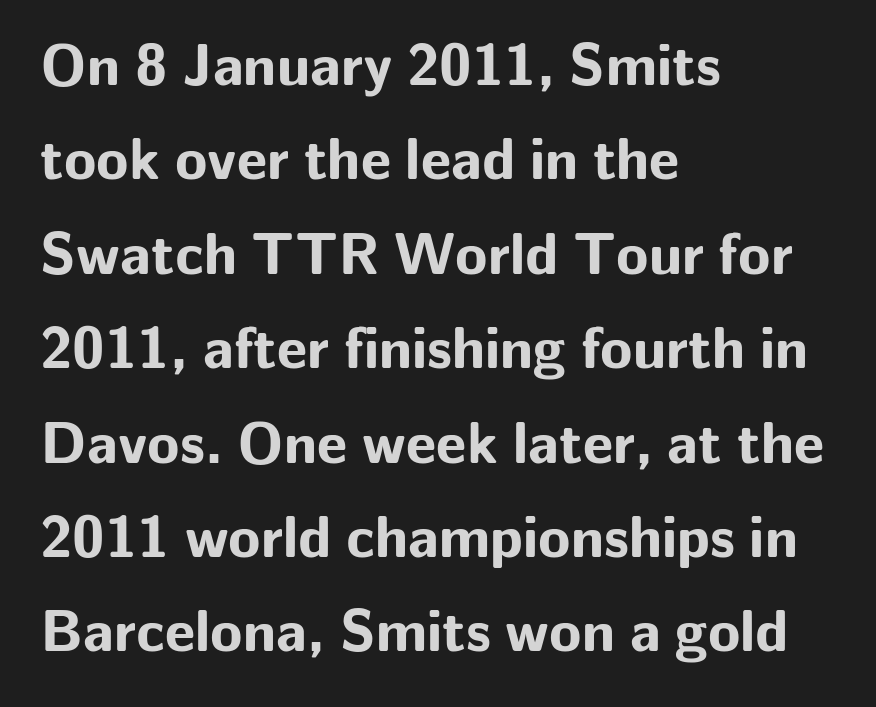
The glyphs have the mass of a bold cut. The letters stand straight up with perfectly vertical stems. Note: no serifs on the glyphs. Line spacing here is normal. The lines in this sample share a left origin and differ only in where they stop.
